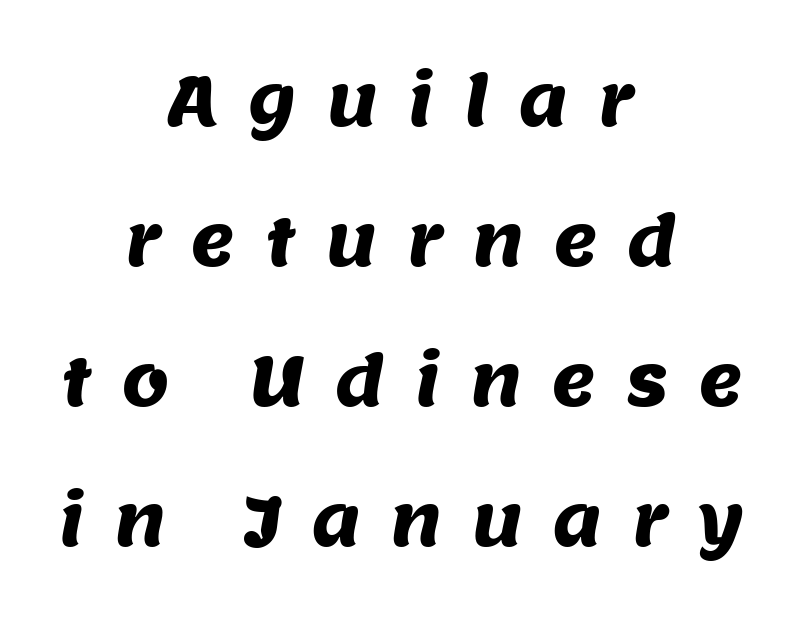
No feet cap the strokes, marking this as sans-serif type. Centered paragraph, ragged on both sides. The letters are spread apart with noticeably loose tracking. Varying glyph widths throughout — classic text-font behaviour. Students, observe: this is what heavily led, spacious text looks like.
